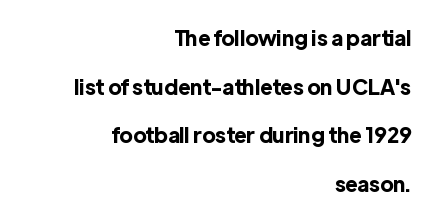
The letterforms sit shoulder to shoulder at normal distance. Has an underline been added? It has not. Every row of glyphs terminates at an identical x-position on the right. The space between consecutive lines is lavish. Posture: upright roman.
